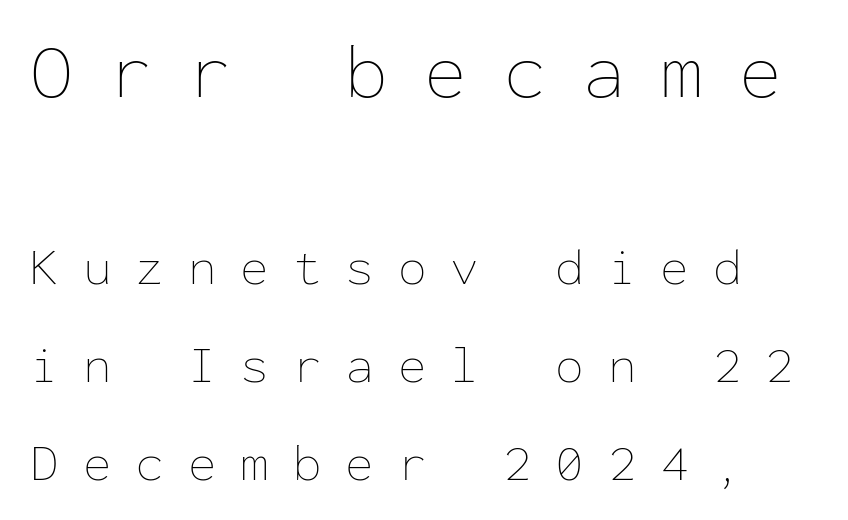
The image shows 78 px thin type, upright, monospaced; set line spacing 1.88x, unusually wide letter spacing (+0.46 em), not underlined; the first (top) block is 1.5x larger; low stroke contrast and a medium x-height.
